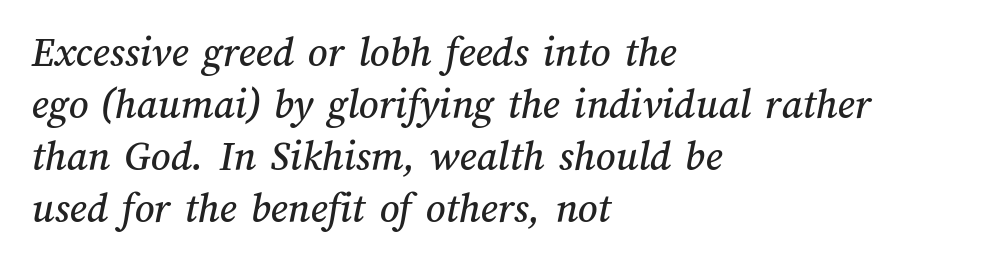
Q: Is the text underlined? A: No.
Q: How is the paragraph aligned? A: Left-aligned.
Q: Is the spacing between letters normal or unusually wide? A: Normal.
Q: Width (condensed, normal, or wide)? A: Normal.
Q: Stroke contrast? A: Medium.
Q: x-height? A: Medium.
Q: Monospaced? A: No.
